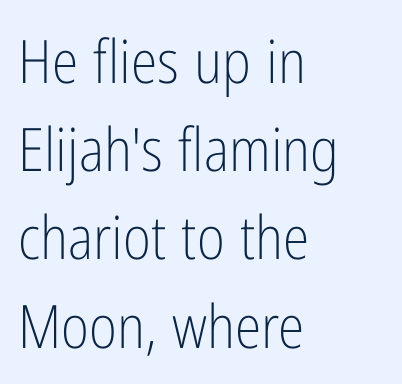
The type family on display is of the sans-serif kind. No extra ink here — the face is not bold. Horizontal bands of white between lines are of average thickness. This rendering features lettering with no underline.
